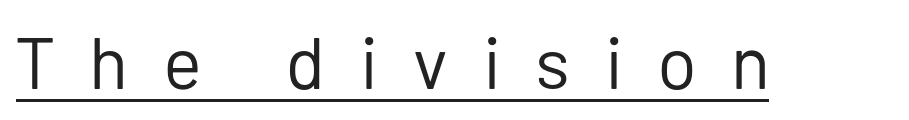
The image shows 73 px regular-weight sans-serif type, upright; set unusually wide letter spacing (+0.48 em), underlined; low stroke contrast and a medium x-height.
